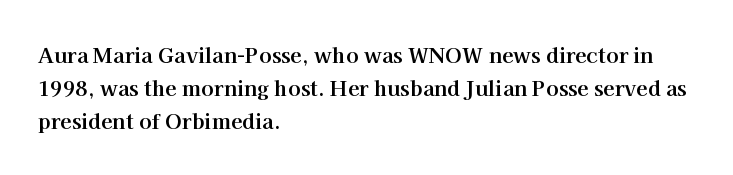
The image shows 21 px bold type, upright; set left-aligned, normal line spacing (1.58x), normal letter spacing, not underlined.
